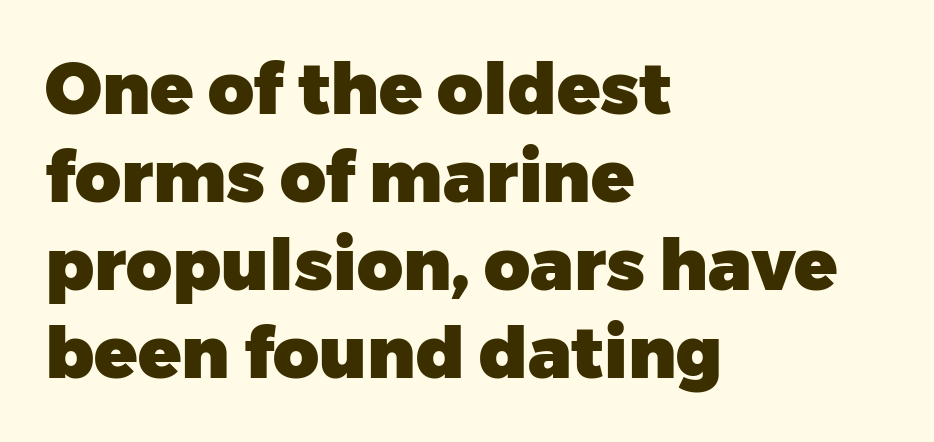
{"serif": "no", "italic": "no", "bold": "yes", "weight": "heavy", "width": "normal", "stroke_contrast": "low", "x_height": "medium", "monospaced": "no", "underline": "no", "align": "left", "line_spacing_ratio": 1.24, "letter_spacing": "normal", "letter_spacing_em": 0.0, "glyph_px": 71}
